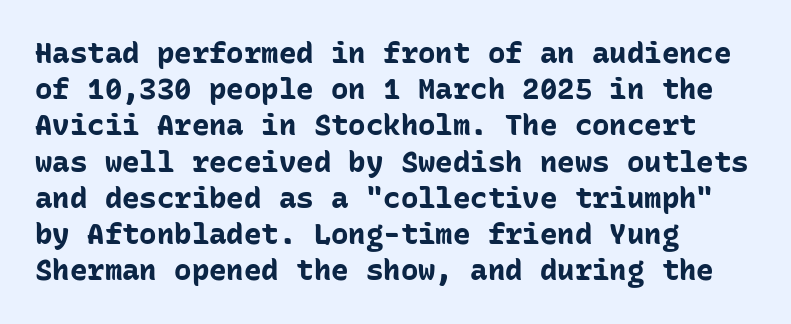
{"serif": "no", "italic": "no", "bold": "yes", "weight": "bold", "width": "normal", "stroke_contrast": "low", "x_height": "medium", "monospaced": "yes", "underline": "no", "align": "left", "line_spacing": "normal", "line_spacing_ratio": 1.25, "letter_spacing": "normal", "letter_spacing_em": 0.0, "glyph_px": 29}
